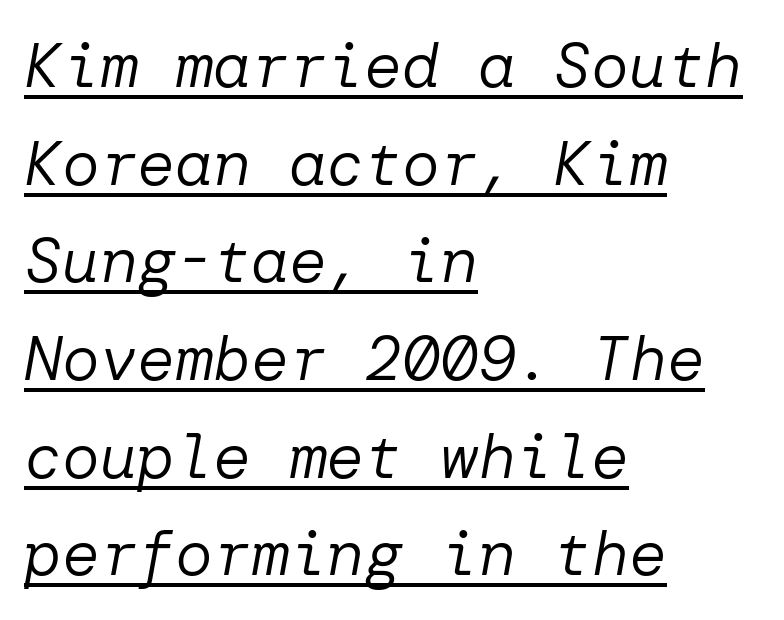
Check the space under the baseline: a stroke is drawn there. Designer's note — italics engaged. These lines are set flush left with a ragged right edge. The line texture is even and compact thanks to regular tracking. No heavy texture on the line: the type isn't bold.
